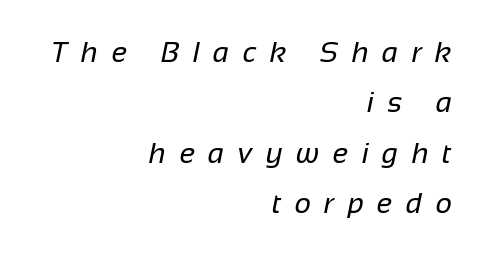
Q: Is the text bold? A: No.
Q: Is the typeface a serif or a sans-serif typeface? A: Sans-serif.
Q: Is the text underlined? A: No.
Q: How is the paragraph aligned? A: Right-aligned.
Q: Is the spacing between letters normal or unusually wide? A: Unusually wide.
Q: Width (condensed, normal, or wide)? A: Normal.
Q: Stroke contrast? A: Low.
Q: x-height? A: Medium.
Q: Monospaced? A: No.
